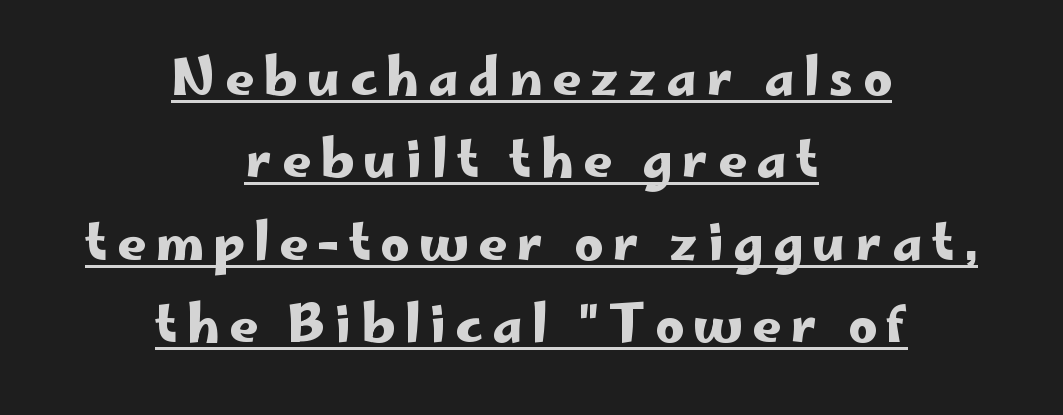
The image shows 50 px wide sans-serif type, upright; set centered, normal line spacing (1.65x), underlined; low stroke contrast and a small x-height.
